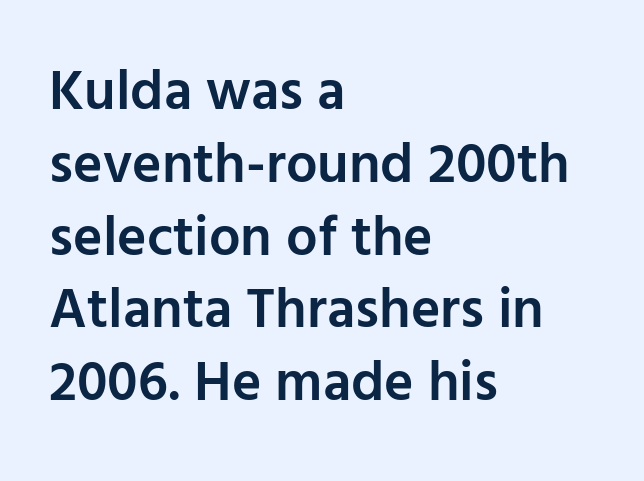
The image shows 56 px semibold sans-serif type, upright; set left-aligned, normal line spacing (1.3x), normal letter spacing, not underlined; low stroke contrast and a medium x-height.
